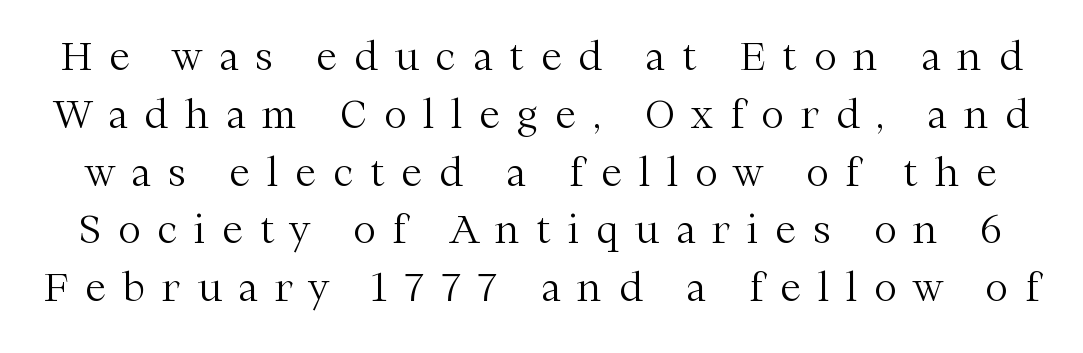
The image shows 38 px light serif type, upright; set normal line spacing (1.52x), unusually wide letter spacing (+0.45 em), not underlined; medium stroke contrast and a medium x-height.
